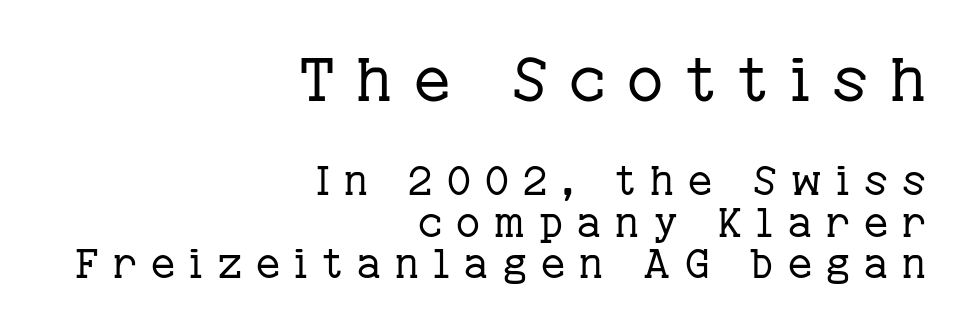
The image shows 62 px regular-weight serif type, upright; set right-aligned, tight line spacing (1.02x), unusually wide letter spacing (+0.35 em), not underlined; the first (top) block is 1.51x larger; low stroke contrast and a medium x-height.
